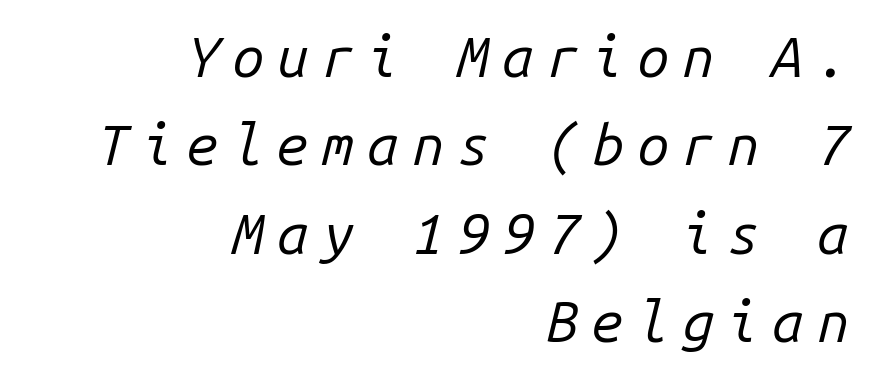
The image shows 57 px regular-weight type, italic (leaning right), monospaced; set right-aligned, normal line spacing (1.55x), unusually wide letter spacing (+0.23 em), not underlined; low stroke contrast and a medium x-height.
